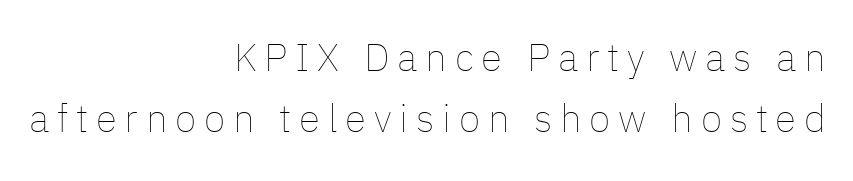
The image shows 39 px thin type, upright; set right-aligned, normal line spacing (1.57x), unusually wide letter spacing (+0.2 em), not underlined; low stroke contrast and a medium x-height.
